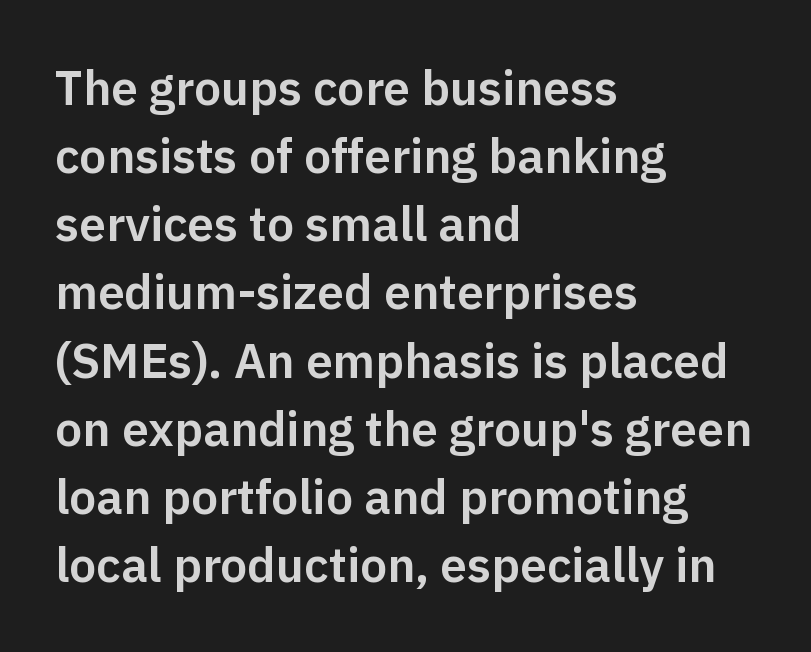
Q: Is the text italic (slanted)? A: No, it is upright.
Q: Is the typeface a serif or a sans-serif typeface? A: Sans-serif.
Q: Is the text underlined? A: No.
Q: How is the paragraph aligned? A: Left-aligned.
Q: Is the spacing between letters normal or unusually wide? A: Normal.
Q: Is the spacing between lines tight, normal or loose? A: Normal.
Q: Width (condensed, normal, or wide)? A: Normal.
Q: Stroke contrast? A: Low.
Q: x-height? A: Medium.
Q: Monospaced? A: No.
